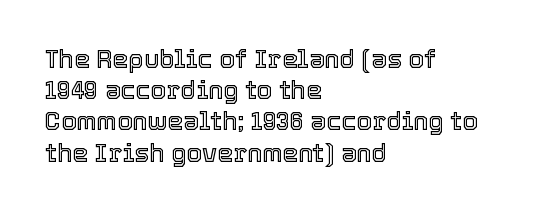
Q: Is the text italic (slanted)? A: No, it is upright.
Q: Is the text underlined? A: No.
Q: How is the paragraph aligned? A: Left-aligned.
Q: Is the spacing between letters normal or unusually wide? A: Normal.
Q: Is the spacing between lines tight, normal or loose? A: Normal.
